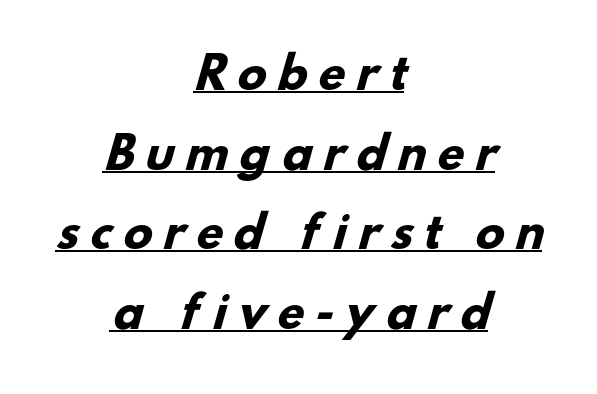
{"serif": "no", "bold": "yes", "weight": "heavy", "width": "normal", "stroke_contrast": "low", "x_height": "small", "monospaced": "no", "underline": "yes", "align": "center", "line_spacing_ratio": 1.85, "letter_spacing": "wide", "letter_spacing_em": 0.27, "glyph_px": 43}
